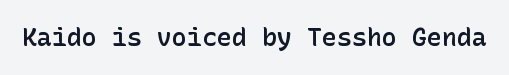
{"italic": "no", "bold": "semi", "underline": "no", "letter_spacing": "normal", "letter_spacing_em": 0.0, "glyph_px": 25}
